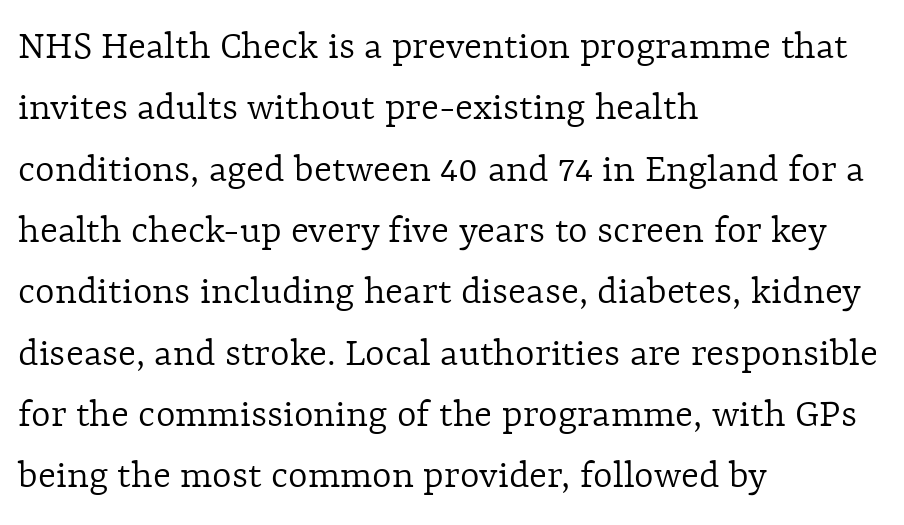
Nothing heavy about these letters — not bold at all. The leading is moderate, giving the passage an even texture. Each letter keeps its own natural width here, so spacing adapts to shape. The specimen reads as upright at a glance. Typeset ragged right — the left edge is the straight one. Bare-footed words on every line.
